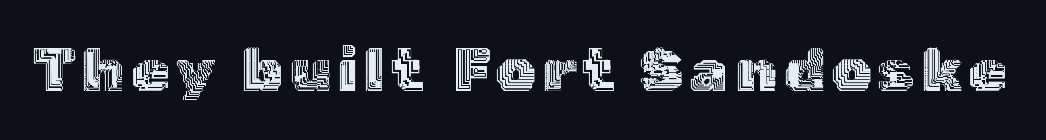
Q: Is the text italic (slanted)? A: No, it is upright.
Q: Is the text underlined? A: No.
Q: Width (condensed, normal, or wide)? A: Normal.
Q: x-height? A: Medium.
Q: Monospaced? A: No.
